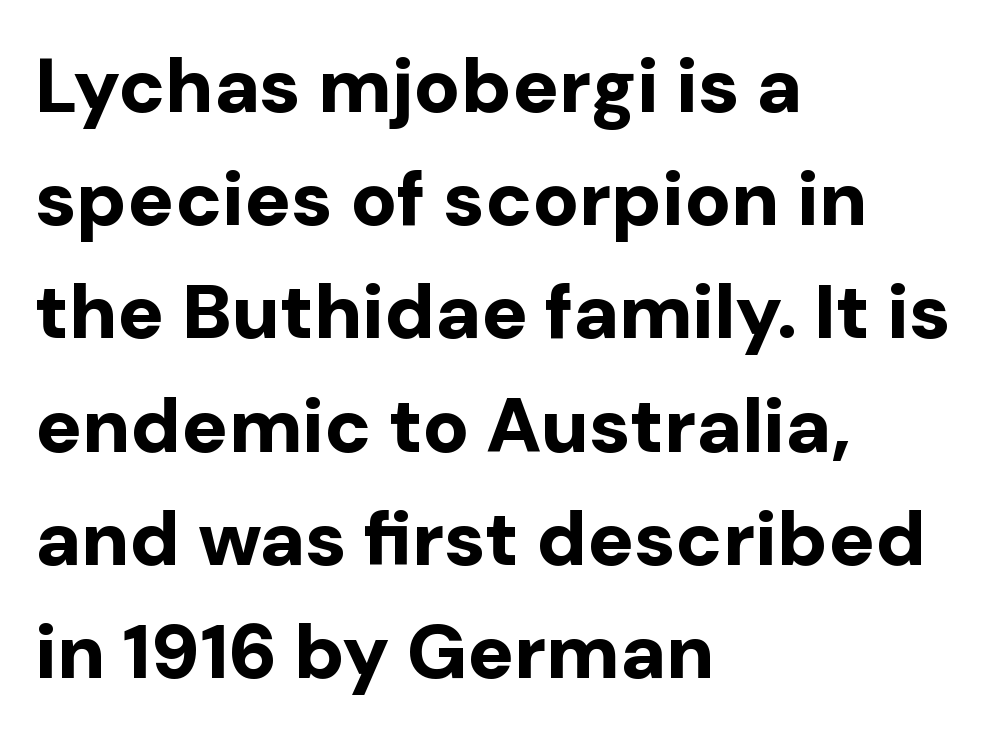
Typesetter's note: full bold, strokes at maximum text heaviness. Short note: letters normally spaced. Think of a printed novel: that variable character pitch is what you see here. Short and long lines alike share a common starting point at left. Whoever set this chose a conventional vertical rhythm.
